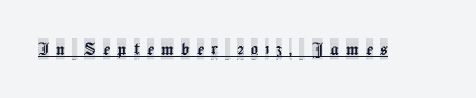
Beneath each row of characters lies a ruled line. Letter spacing: wide. Ordinary non-slanted type is in use.
